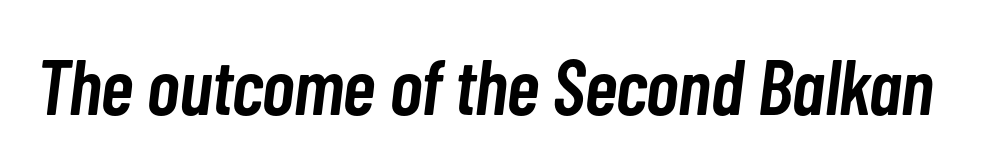
The image shows 78 px semibold, condensed type, italic (leaning right); set normal letter spacing, not underlined; low stroke contrast and a medium x-height.
